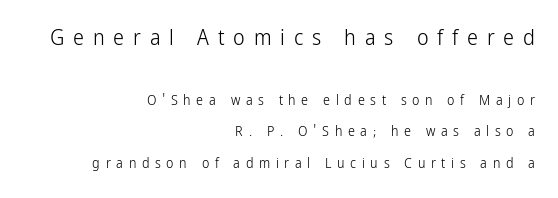
The image shows 22 px text type, upright; set right-aligned, loose line spacing (2.27x), unusually wide letter spacing (+0.4 em), not underlined; the first (top) block is 1.57x larger.
